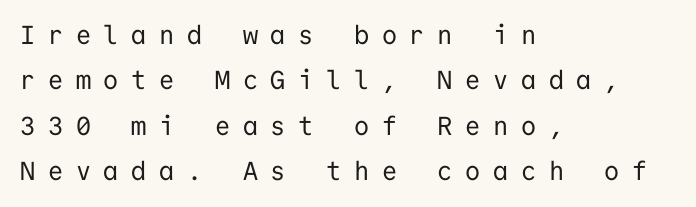
Q: Is the text bold? A: No.
Q: Is the text italic (slanted)? A: No, it is upright.
Q: Is the text underlined? A: No.
Q: How is the paragraph aligned? A: Left-aligned.
Q: Is the spacing between letters normal or unusually wide? A: Unusually wide.
